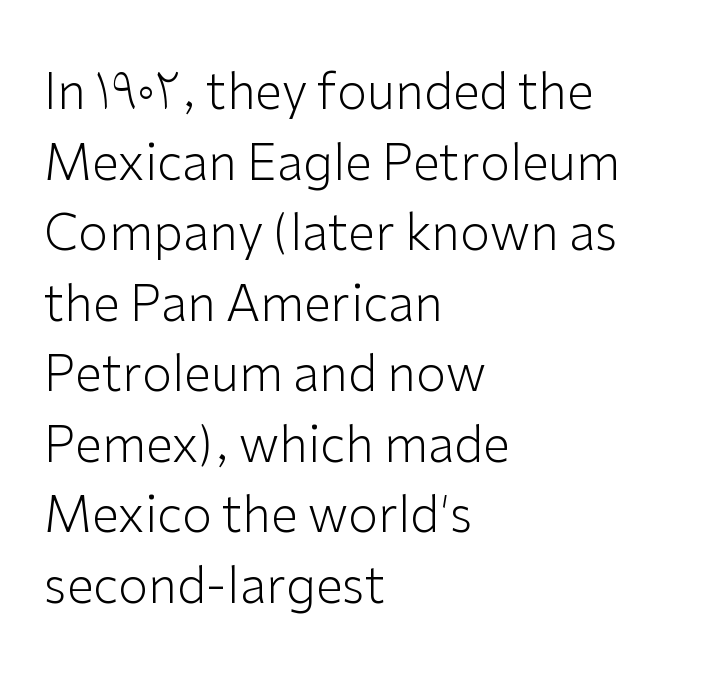
Q: Is the text bold? A: No.
Q: Is the text italic (slanted)? A: No, it is upright.
Q: Is the typeface a serif or a sans-serif typeface? A: Sans-serif.
Q: Is the text underlined? A: No.
Q: How is the paragraph aligned? A: Left-aligned.
Q: Is the spacing between letters normal or unusually wide? A: Normal.
Q: Is the spacing between lines tight, normal or loose? A: Normal.
Q: Width (condensed, normal, or wide)? A: Normal.
Q: Stroke contrast? A: Low.
Q: x-height? A: Medium.
Q: Monospaced? A: No.
